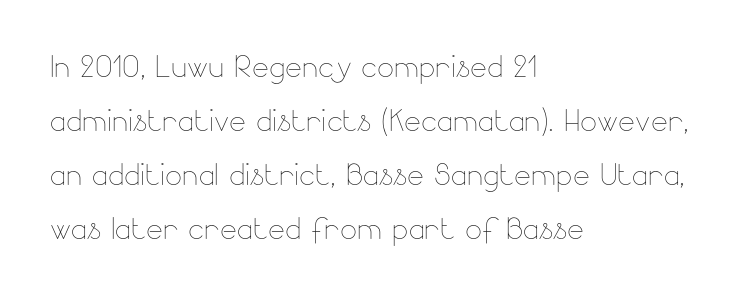
The image shows 40 px thin type, upright; set left-aligned, normal line spacing (1.35x), normal letter spacing, not underlined; low stroke contrast and a small x-height.
